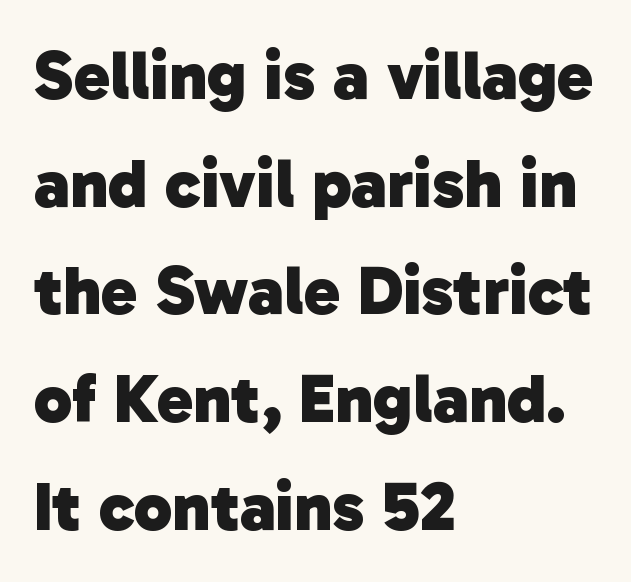
The image shows 69 px heavy sans-serif type; set left-aligned, normal line spacing (1.56x), normal letter spacing, not underlined; low stroke contrast and a medium x-height.
